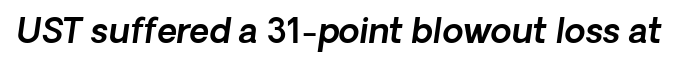
Q: Is the typeface a serif or a sans-serif typeface? A: Sans-serif.
Q: Is the text underlined? A: No.
Q: Is the spacing between letters normal or unusually wide? A: Normal.
Q: Width (condensed, normal, or wide)? A: Normal.
Q: x-height? A: Medium.
Q: Monospaced? A: No.
